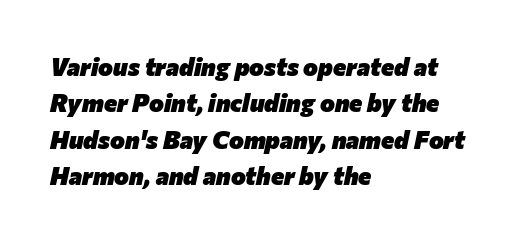
{"italic": "yes", "lean": "right", "slant_degrees": 12, "bold": "yes", "underline": "no", "align": "left", "line_spacing": "normal", "line_spacing_ratio": 1.46, "letter_spacing": "normal", "letter_spacing_em": 0.0, "glyph_px": 25}
